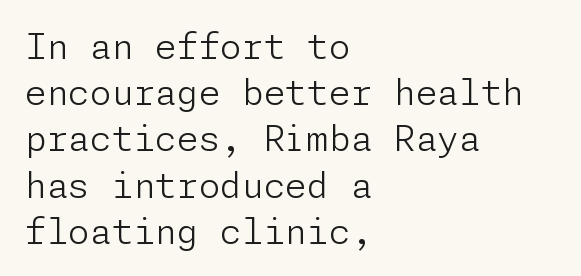
Q: Is the text bold? A: No.
Q: Is the text italic (slanted)? A: No, it is upright.
Q: Is the typeface a serif or a sans-serif typeface? A: Sans-serif.
Q: Is the text underlined? A: No.
Q: How is the paragraph aligned? A: Left-aligned.
Q: Is the spacing between letters normal or unusually wide? A: Normal.
Q: Is the spacing between lines tight, normal or loose? A: Normal.
Q: Width (condensed, normal, or wide)? A: Normal.
Q: Stroke contrast? A: Low.
Q: x-height? A: Medium.
